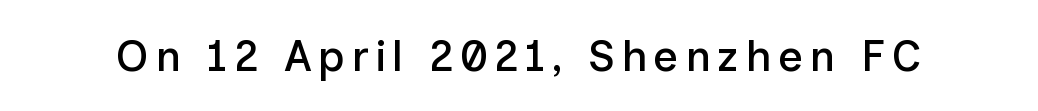
The image shows 44 px sans-serif type, upright; set not underlined; low stroke contrast and a medium x-height.
